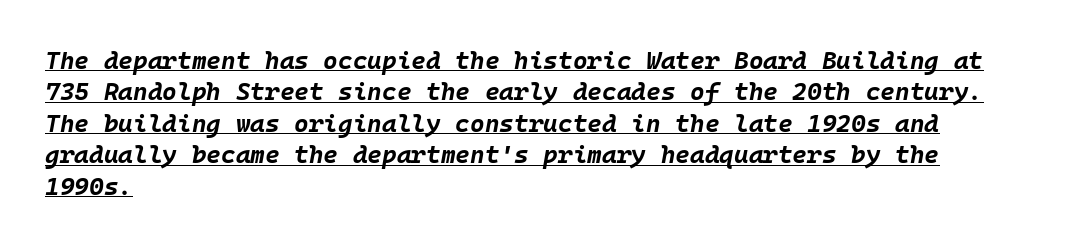
The image shows 25 px bold type, italic (leaning right); set left-aligned, normal line spacing (1.26x), normal letter spacing, underlined.
